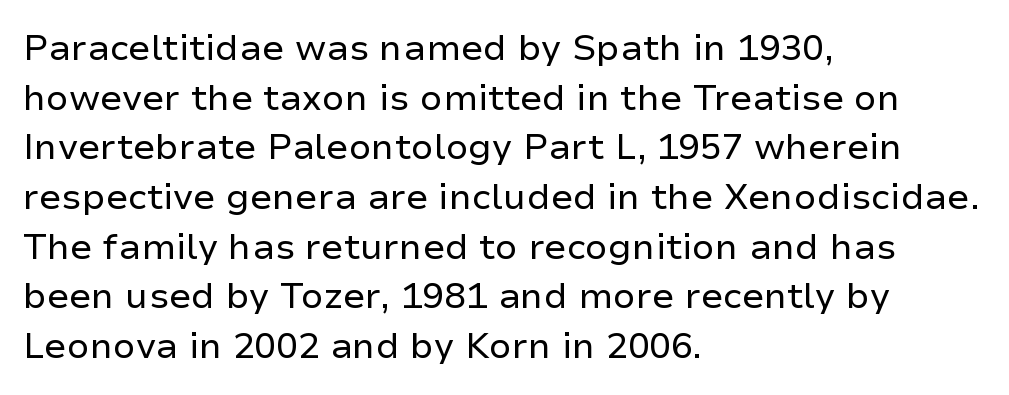
Looks like regular typesetting: each glyph gets only the width it needs. Spacing between characters is what you'd get straight out of the box. Notice how the passage keeps a crisp vertical edge on the left only. Stroke mass is kept to a normal reading level or below. If you measured baseline to baseline, you'd find a middling distance.
